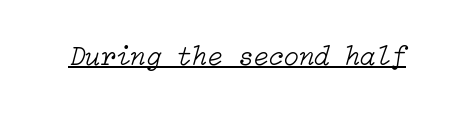
Q: Is the text bold? A: No.
Q: Is the text italic (slanted)? A: Yes, it leans right by about 15 degrees.
Q: Is the text underlined? A: Yes.
Q: Is the spacing between letters normal or unusually wide? A: Normal.
Q: Width (condensed, normal, or wide)? A: Normal.
Q: Stroke contrast? A: Low.
Q: x-height? A: Medium.
